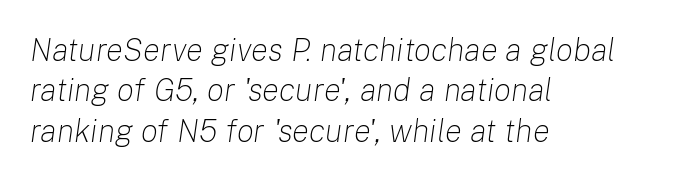
The image shows 32 px light type, italic (leaning right); set left-aligned, normal line spacing (1.26x), normal letter spacing, not underlined; low stroke contrast and a medium x-height.
